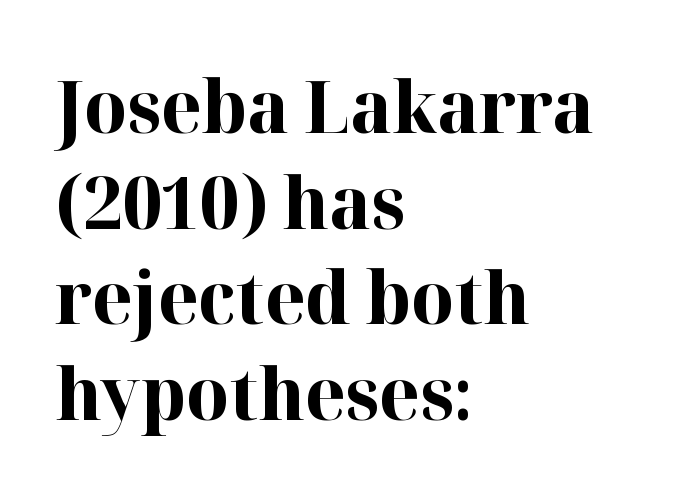
{"serif": "yes", "italic": "no", "bold": "yes", "weight": "bold", "width": "normal", "stroke_contrast": "high", "x_height": "medium", "monospaced": "no", "underline": "no", "align": "left", "line_spacing": "normal", "line_spacing_ratio": 1.31, "letter_spacing": "normal", "letter_spacing_em": 0.0, "glyph_px": 73}
